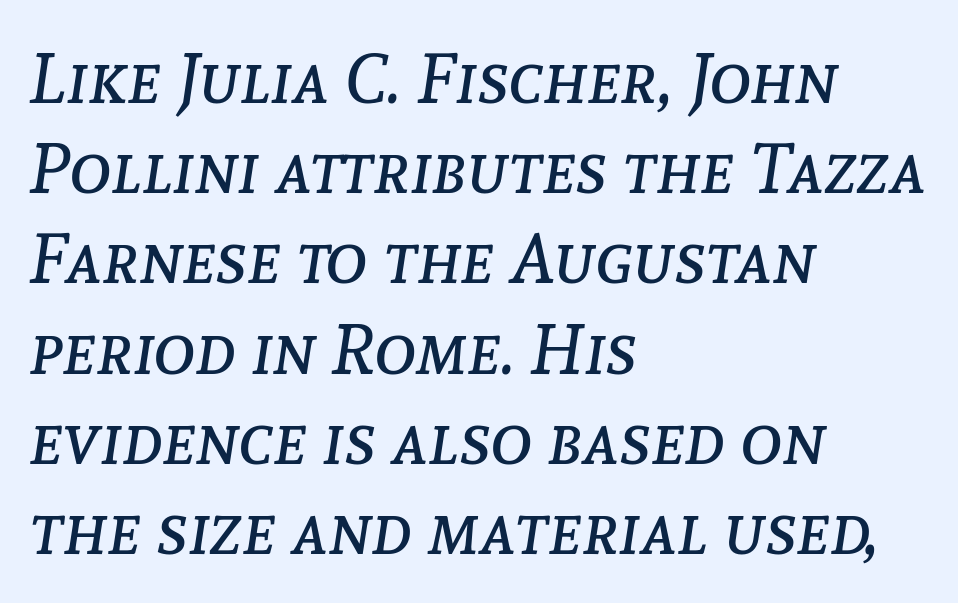
Q: Is the text bold? A: No.
Q: Is the text italic (slanted)? A: Yes, it leans right by about 8 degrees.
Q: Is the text underlined? A: No.
Q: How is the paragraph aligned? A: Left-aligned.
Q: Is the spacing between letters normal or unusually wide? A: Normal.
Q: Is the spacing between lines tight, normal or loose? A: Normal.
Q: Width (condensed, normal, or wide)? A: Normal.
Q: Stroke contrast? A: Low.
Q: x-height? A: Medium.
Q: Monospaced? A: No.
